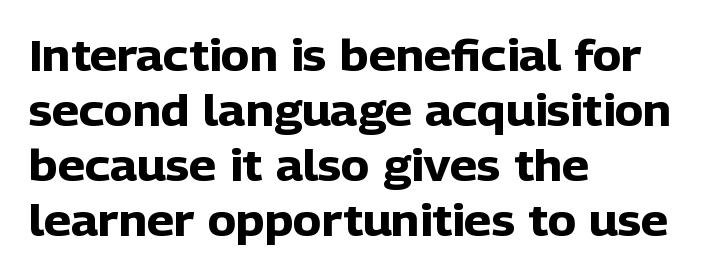
{"serif": "no", "italic": "no", "bold": "yes", "weight": "heavy", "width": "normal", "stroke_contrast": "low", "x_height": "medium", "monospaced": "no", "underline": "no", "align": "left", "line_spacing": "normal", "line_spacing_ratio": 1.28, "letter_spacing": "normal", "letter_spacing_em": 0.0, "glyph_px": 43}
